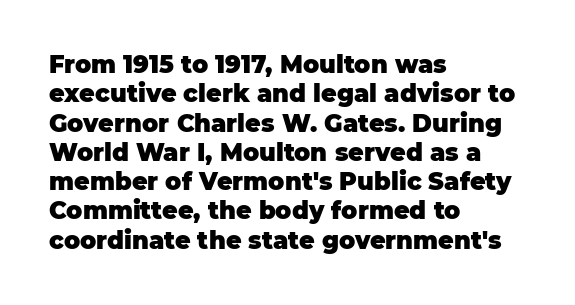
Check the space under the baseline: it is left empty. Words appear dense and cohesive because spacing is normal. Summary of weight: heavy, a full bold. Caption: multi-line text, flush left, ragged right.
